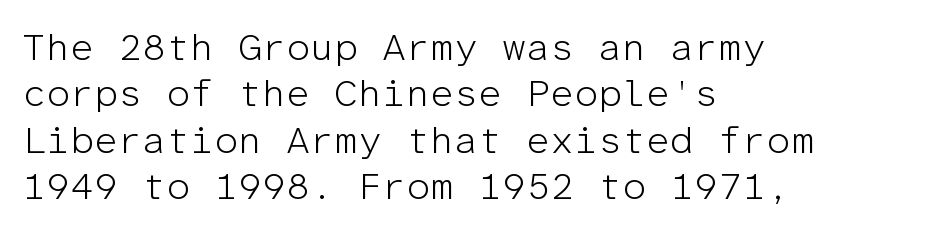
Q: Is the text bold? A: No.
Q: Is the text italic (slanted)? A: No, it is upright.
Q: Is the typeface a serif or a sans-serif typeface? A: Sans-serif.
Q: Is the text underlined? A: No.
Q: How is the paragraph aligned? A: Left-aligned.
Q: Is the spacing between letters normal or unusually wide? A: Normal.
Q: Width (condensed, normal, or wide)? A: Normal.
Q: Stroke contrast? A: Low.
Q: x-height? A: Medium.
Q: Monospaced? A: Yes.
